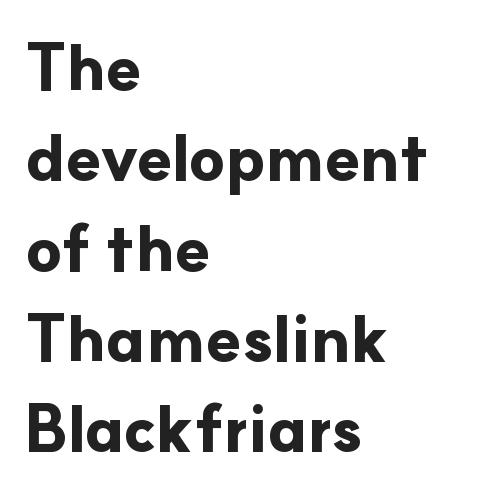
The image shows 65 px bold sans-serif type, upright; set left-aligned, normal line spacing (1.39x), normal letter spacing, not underlined; low stroke contrast and a small x-height.
